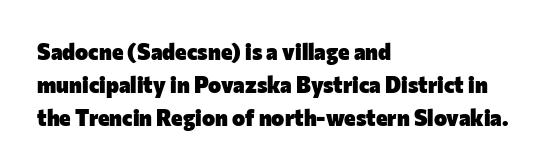
Q: Is the text bold? A: Yes.
Q: Is the text italic (slanted)? A: No, it is upright.
Q: Is the text underlined? A: No.
Q: How is the paragraph aligned? A: Left-aligned.
Q: Is the spacing between letters normal or unusually wide? A: Normal.
Q: Is the spacing between lines tight, normal or loose? A: Normal.
